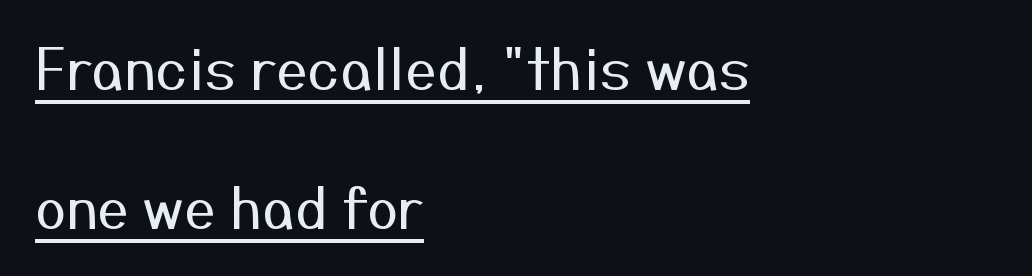
The image shows 56 px regular-weight sans-serif type, upright; set left-aligned, loose line spacing (2.48x), normal letter spacing, underlined; medium stroke contrast and a medium x-height.
